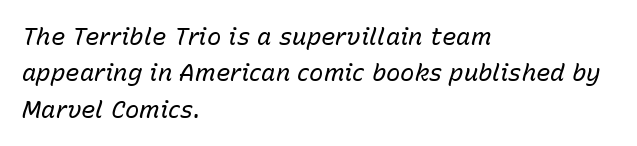
Q: Is the text bold? A: No.
Q: Is the text italic (slanted)? A: Yes, it leans right by about 15 degrees.
Q: Is the text underlined? A: No.
Q: How is the paragraph aligned? A: Left-aligned.
Q: Is the spacing between letters normal or unusually wide? A: Normal.
Q: Is the spacing between lines tight, normal or loose? A: Normal.
